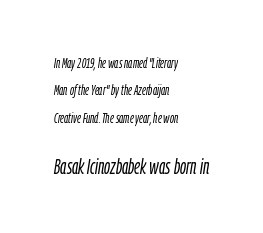
{"italic": "yes", "lean": "right", "slant_degrees": 9, "bold": "no", "underline": "no", "align": "left", "line_spacing": "loose", "line_spacing_ratio": 1.95, "letter_spacing": "normal", "letter_spacing_em": 0.0, "larger_block": "second", "size_ratio": 1.5, "glyph_px": 21}
